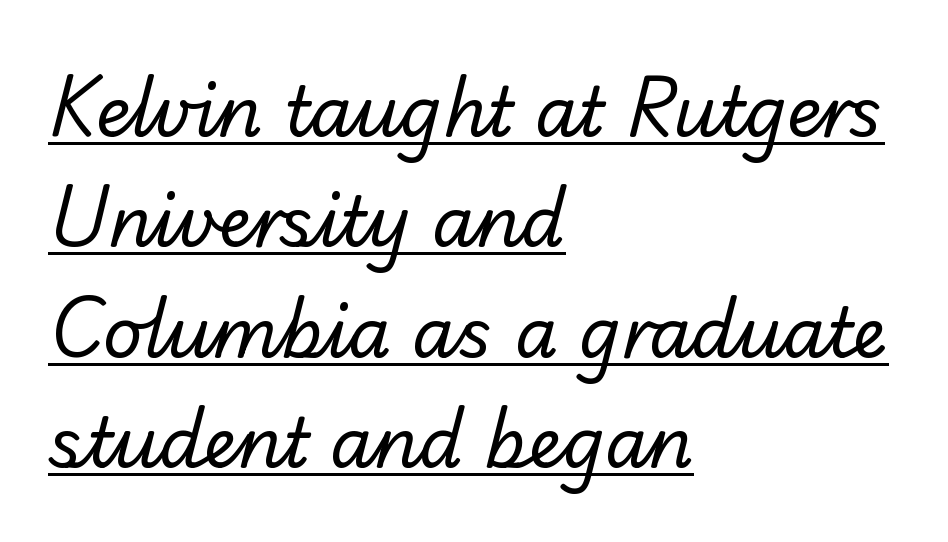
The image shows 69 px regular-weight sans-serif type; set left-aligned, normal line spacing (1.6x), normal letter spacing, underlined; low stroke contrast and a small x-height.
